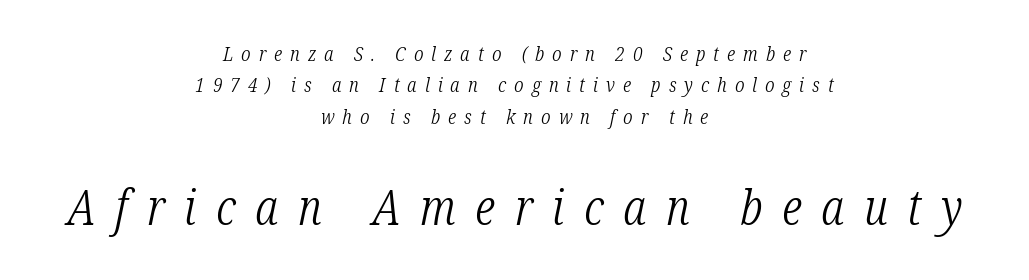
Q: Is the text bold? A: No.
Q: Is the text italic (slanted)? A: Yes, it leans right by about 12 degrees.
Q: Is the typeface a serif or a sans-serif typeface? A: Serif.
Q: Is the text underlined? A: No.
Q: How is the paragraph aligned? A: Centered.
Q: Is the spacing between letters normal or unusually wide? A: Unusually wide.
Q: Is the spacing between lines tight, normal or loose? A: Normal.
Q: Which block of text is set in a larger size, the first (top) or the second (bottom)? A: The second (bottom) one.
Q: Width (condensed, normal, or wide)? A: Condensed.
Q: Stroke contrast? A: Low.
Q: x-height? A: Medium.
Q: Monospaced? A: No.
